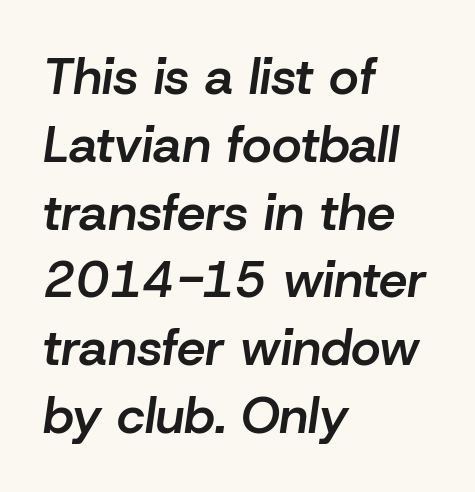
The space directly below the letters is spotless. Glyph-to-glyph distance matches everyday printed text. Character widths vary here, with narrow letters taking less room than wide ones. This sample uses an oblique cut, with every glyph tilted off the vertical. In terms of leading, this rendering sits right in the middle.
